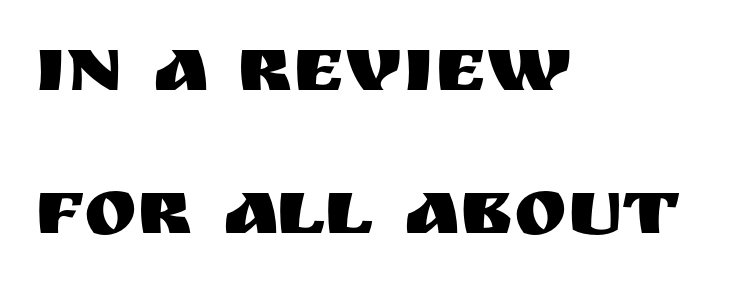
Q: Is the text italic (slanted)? A: No, it is upright.
Q: Is the typeface a serif or a sans-serif typeface? A: Sans-serif.
Q: Is the text underlined? A: No.
Q: How is the paragraph aligned? A: Left-aligned.
Q: Is the spacing between letters normal or unusually wide? A: Normal.
Q: Width (condensed, normal, or wide)? A: Normal.
Q: Stroke contrast? A: Medium.
Q: x-height? A: Large.
Q: Monospaced? A: No.
